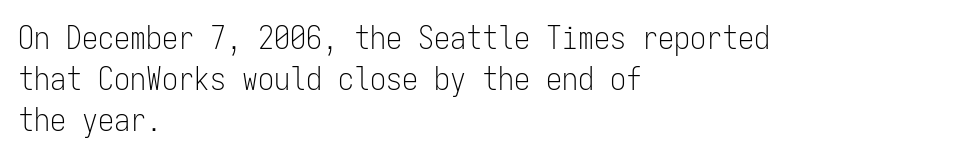
{"serif": "no", "italic": "no", "bold": "no", "weight": "light", "width": "condensed", "stroke_contrast": "low", "x_height": "medium", "monospaced": "yes", "underline": "no", "align": "left", "line_spacing": "normal", "line_spacing_ratio": 1.28, "letter_spacing": "normal", "letter_spacing_em": 0.0, "glyph_px": 32}
